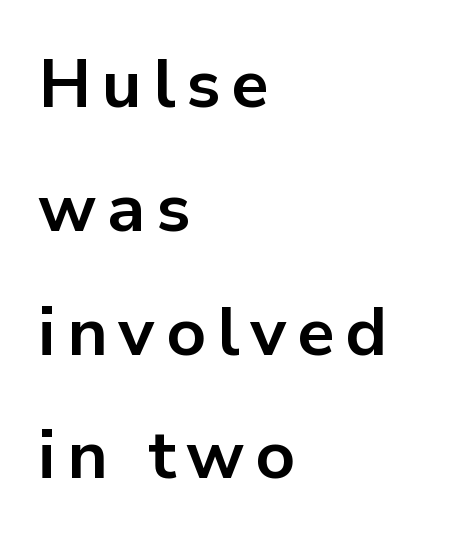
{"serif": "no", "italic": "no", "bold": "yes", "weight": "bold", "width": "normal", "stroke_contrast": "low", "x_height": "medium", "monospaced": "no", "underline": "no", "align": "left", "line_spacing_ratio": 1.82, "glyph_px": 68}
